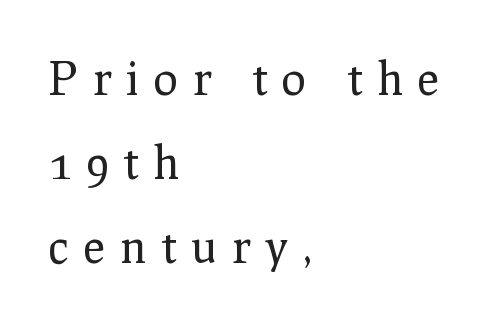
Glyph-to-glyph distance is far greater than everyday printed text. Underlining? Definitely not there. Spacing verdict: proportional, widths tailored to each character. The paragraph has a hard left edge and a soft right edge. Observe the serifs anchoring each vertical stroke in this sample.
